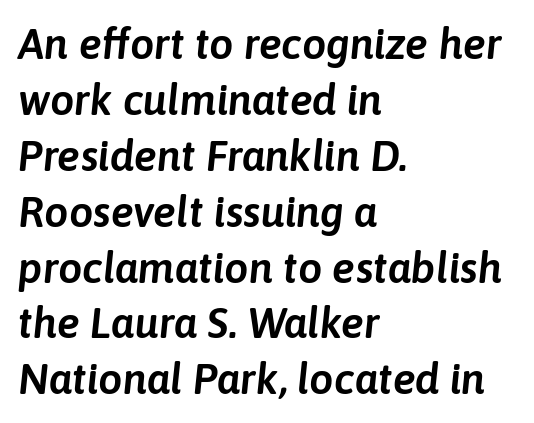
The image shows 43 px text type, italic (leaning right); set left-aligned, normal line spacing (1.3x), normal letter spacing, not underlined; low stroke contrast and a medium x-height.
